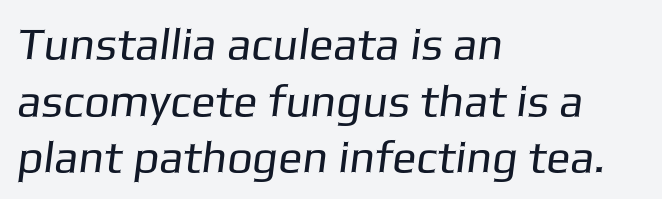
{"serif": "no", "bold": "no", "weight": "regular", "width": "normal", "stroke_contrast": "low", "x_height": "medium", "monospaced": "no", "underline": "no", "align": "left", "line_spacing": "normal", "line_spacing_ratio": 1.26, "letter_spacing": "normal", "letter_spacing_em": 0.0, "glyph_px": 45}
